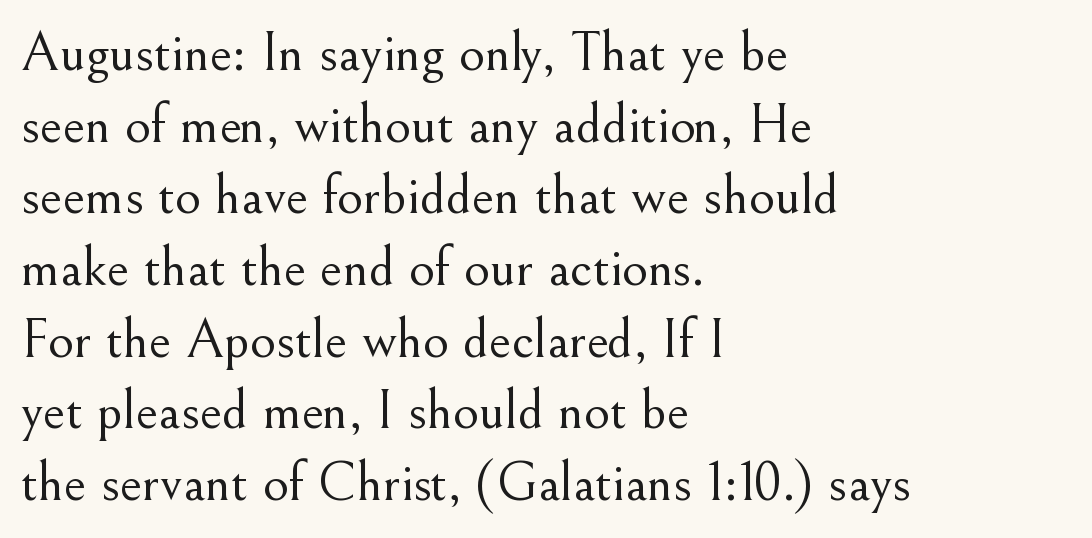
The axis of the letterforms is exactly vertical. The typesetting does not lean heavy: it is not bold. The face used here is proportionally spaced, like ordinary book or web type. Beneath every word, the page is bare. This is serif lettering, the kind often seen in printed books.
